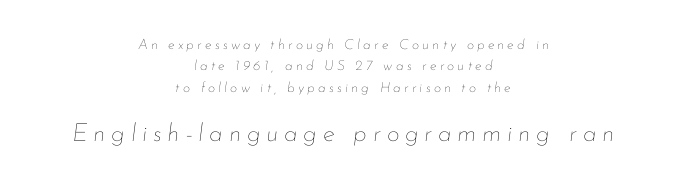
The image shows 25 px text type, italic (leaning right); set centered, normal line spacing (1.52x), unusually wide letter spacing (+0.23 em), not underlined; the second (bottom) block is 1.79x larger.
